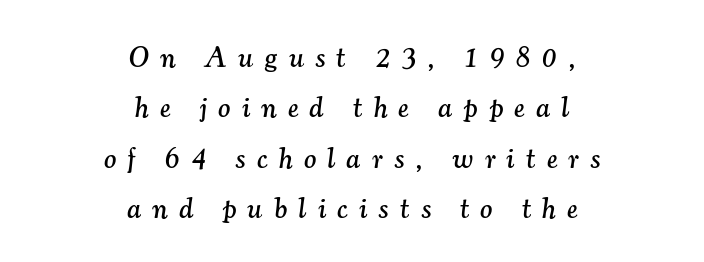
The image shows 29 px serif type, italic (leaning right); set centered, line spacing 1.74x, unusually wide letter spacing (+0.39 em), not underlined; medium stroke contrast and a small x-height.
